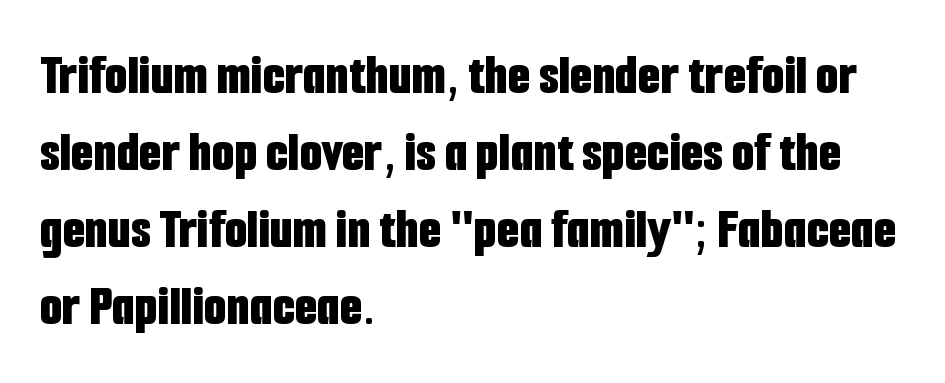
Q: Is the text bold? A: Yes.
Q: Is the text italic (slanted)? A: No, it is upright.
Q: Is the typeface a serif or a sans-serif typeface? A: Sans-serif.
Q: Is the text underlined? A: No.
Q: How is the paragraph aligned? A: Left-aligned.
Q: Is the spacing between letters normal or unusually wide? A: Normal.
Q: Is the spacing between lines tight, normal or loose? A: Normal.
Q: Width (condensed, normal, or wide)? A: Condensed.
Q: Stroke contrast? A: Low.
Q: x-height? A: Medium.
Q: Monospaced? A: No.
